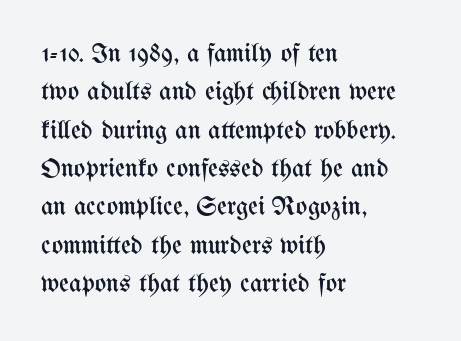
Q: Is the text bold? A: No.
Q: Is the text italic (slanted)? A: No, it is upright.
Q: Is the text underlined? A: No.
Q: How is the paragraph aligned? A: Left-aligned.
Q: Is the spacing between letters normal or unusually wide? A: Normal.
Q: Is the spacing between lines tight, normal or loose? A: Normal.
